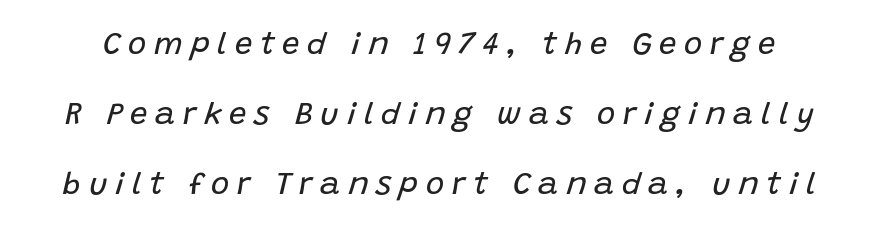
Q: Is the text bold? A: No.
Q: Is the text italic (slanted)? A: Yes, it leans right by about 15 degrees.
Q: Is the text underlined? A: No.
Q: Is the spacing between letters normal or unusually wide? A: Unusually wide.
Q: Is the spacing between lines tight, normal or loose? A: Loose.
Q: Width (condensed, normal, or wide)? A: Normal.
Q: Stroke contrast? A: Low.
Q: x-height? A: Large.
Q: Monospaced? A: No.
